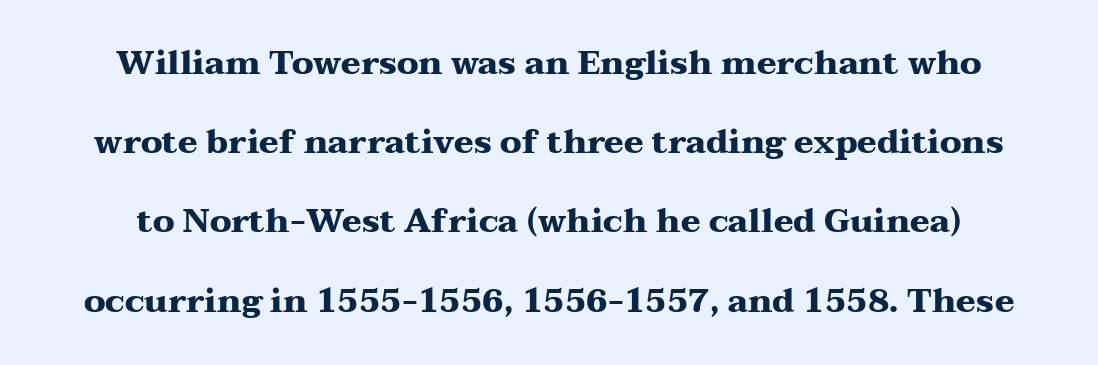
Q: Is the text bold? A: Yes.
Q: Is the text italic (slanted)? A: No, it is upright.
Q: Is the typeface a serif or a sans-serif typeface? A: Serif.
Q: Is the text underlined? A: No.
Q: How is the paragraph aligned? A: Centered.
Q: Is the spacing between letters normal or unusually wide? A: Normal.
Q: Is the spacing between lines tight, normal or loose? A: Loose.
Q: Width (condensed, normal, or wide)? A: Wide.
Q: Stroke contrast? A: Medium.
Q: x-height? A: Medium.
Q: Monospaced? A: No.
